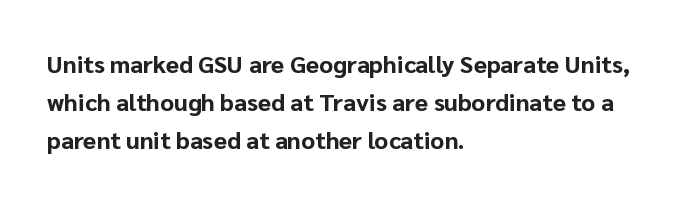
Any mark beneath the type? The region is blank. The letters stand upright; this is a roman face. The type is set solid horizontally, with unmodified tracking. Which margin do the lines hug? The left one — the right edge is uneven. The rendering uses a bold face; every stroke is thick and dark.
